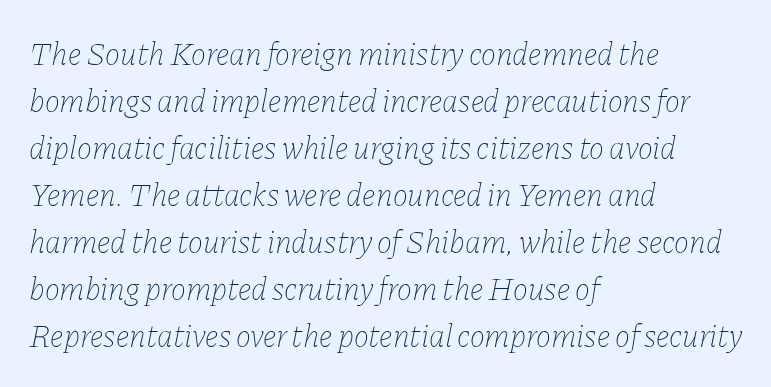
The image shows 32 px thin type, italic (leaning right); set left-aligned, normal line spacing (1.47x), normal letter spacing, not underlined; low stroke contrast and a medium x-height.
